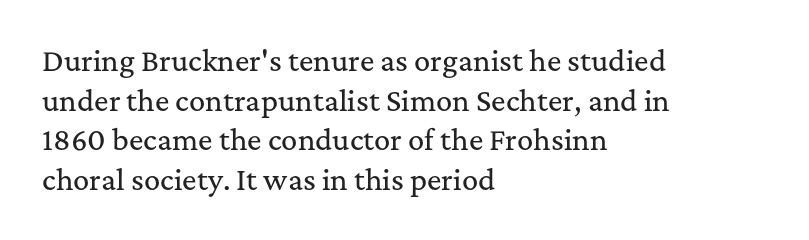
Reading down the column, the eye jumps a familiar distance to each next line. The gaps between neighbouring characters are ordinary and unremarkable. Every character sits straight up, as roman type does. These lines stack with their left ends in a neat column. Bare-footed words on every line.
